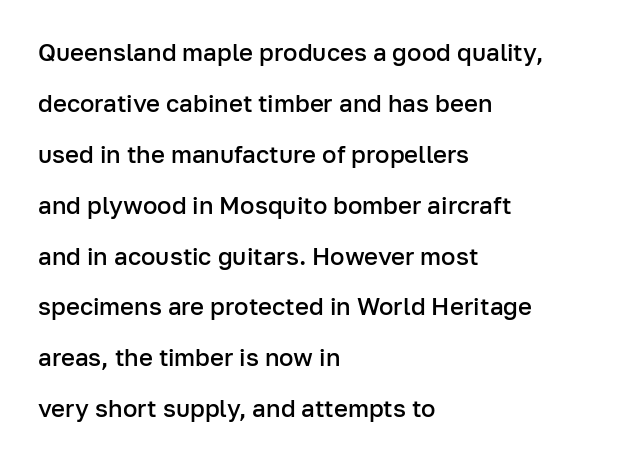
The image shows 24 px text type, upright; set left-aligned, loose line spacing (2.12x), normal letter spacing, not underlined.
